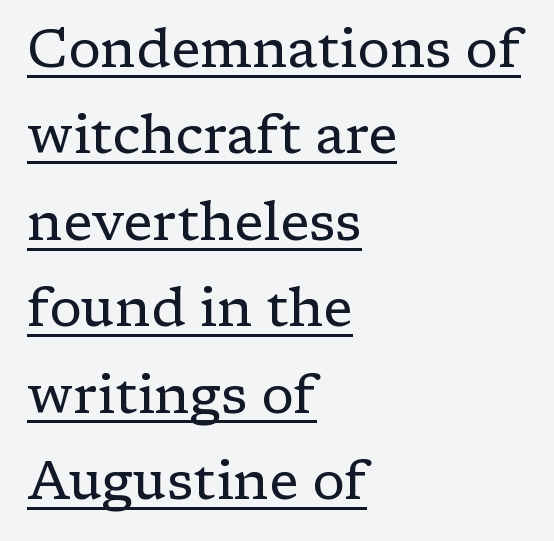
Style check: upright. A rule runs beneath these lines of type. Stems and bowls with no extra thickness — not bold. One glance says typical: line gaps are just what's usual.
